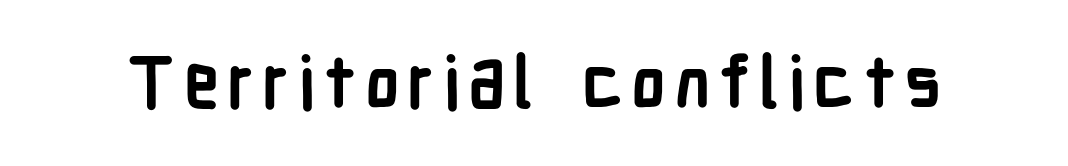
The image shows 71 px semibold, condensed sans-serif type, upright; set not underlined; low stroke contrast and a medium x-height.
